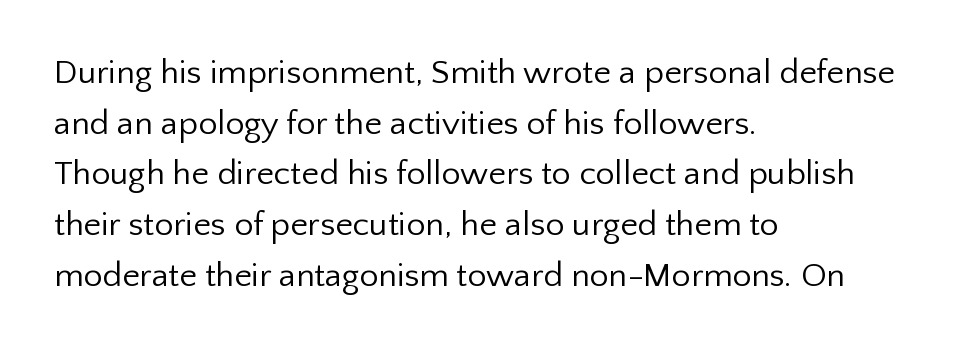
Q: Is the text bold? A: No.
Q: Is the text italic (slanted)? A: No, it is upright.
Q: Is the typeface a serif or a sans-serif typeface? A: Sans-serif.
Q: Is the text underlined? A: No.
Q: How is the paragraph aligned? A: Left-aligned.
Q: Is the spacing between letters normal or unusually wide? A: Normal.
Q: Is the spacing between lines tight, normal or loose? A: Normal.
Q: Width (condensed, normal, or wide)? A: Normal.
Q: Stroke contrast? A: Low.
Q: x-height? A: Medium.
Q: Monospaced? A: No.
